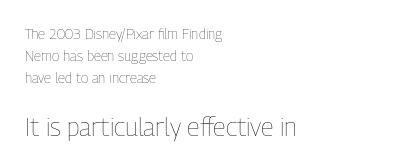
{"italic": "no", "bold": "no", "underline": "no", "align": "left", "line_spacing": "normal", "line_spacing_ratio": 1.57, "letter_spacing": "normal", "letter_spacing_em": 0.0, "larger_block": "second", "size_ratio": 1.79, "glyph_px": 25}
